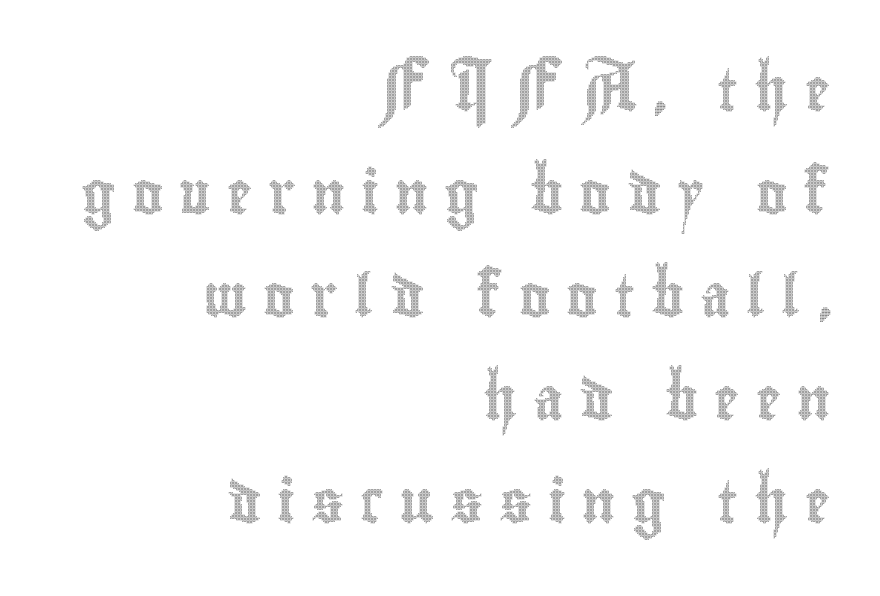
Q: Is the text italic (slanted)? A: No, it is upright.
Q: Is the text underlined? A: No.
Q: How is the paragraph aligned? A: Right-aligned.
Q: Is the spacing between letters normal or unusually wide? A: Unusually wide.
Q: Is the spacing between lines tight, normal or loose? A: Loose.
Q: Width (condensed, normal, or wide)? A: Condensed.
Q: x-height? A: Small.
Q: Monospaced? A: No.
